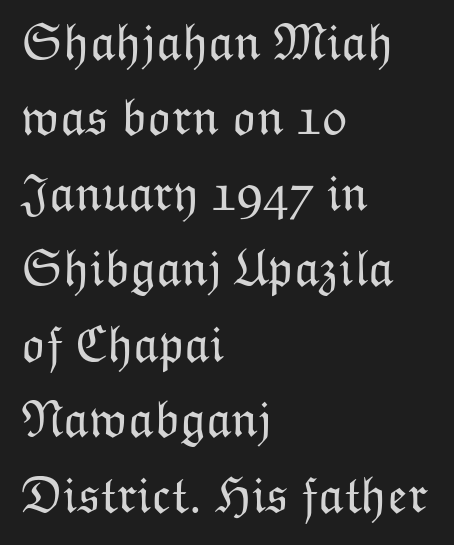
The image shows 51 px light type, upright; set left-aligned, normal line spacing (1.48x), normal letter spacing, not underlined; low stroke contrast and a medium x-height.
